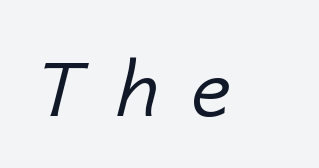
{"italic": "yes", "lean": "right", "slant_degrees": 14, "bold": "no", "weight": "regular", "width": "normal", "stroke_contrast": "low", "x_height": "medium", "monospaced": "no", "underline": "no", "letter_spacing": "wide", "letter_spacing_em": 0.43, "glyph_px": 77}
